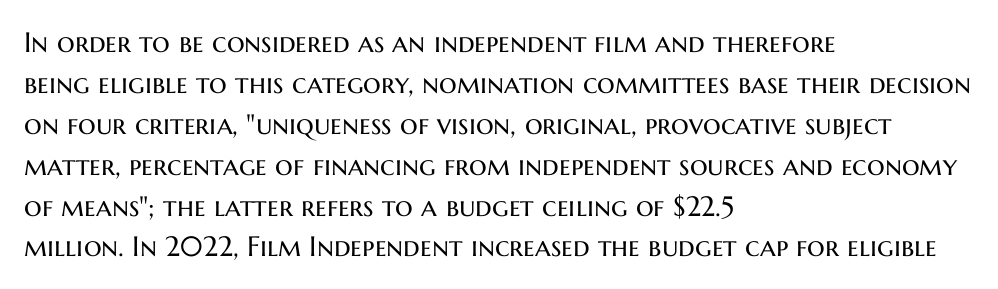
{"serif": "no", "italic": "no", "bold": "no", "weight": "regular", "width": "normal", "stroke_contrast": "medium", "x_height": "medium", "monospaced": "no", "underline": "no", "align": "left", "line_spacing": "normal", "line_spacing_ratio": 1.46, "letter_spacing": "normal", "letter_spacing_em": 0.0, "glyph_px": 28}
